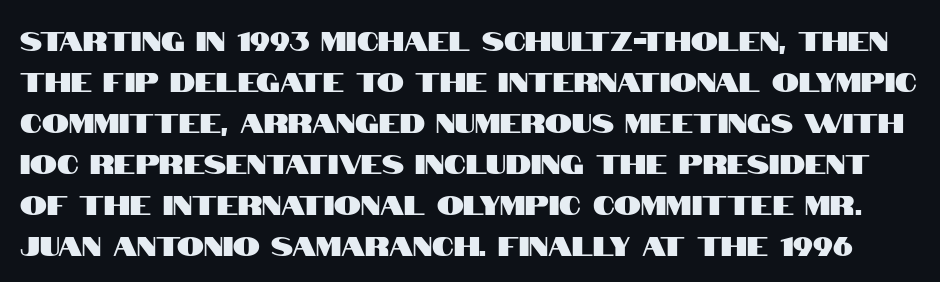
The image shows 27 px text type, upright; set normal line spacing (1.52x), normal letter spacing, not underlined.
